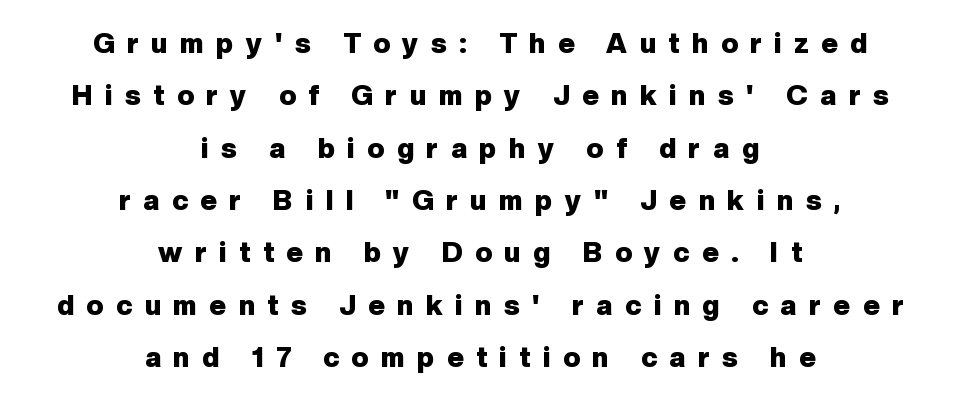
{"serif": "no", "italic": "no", "bold": "yes", "weight": "heavy", "width": "normal", "stroke_contrast": "low", "x_height": "medium", "monospaced": "no", "underline": "no", "align": "center", "line_spacing_ratio": 1.87, "letter_spacing": "wide", "letter_spacing_em": 0.45, "glyph_px": 28}
